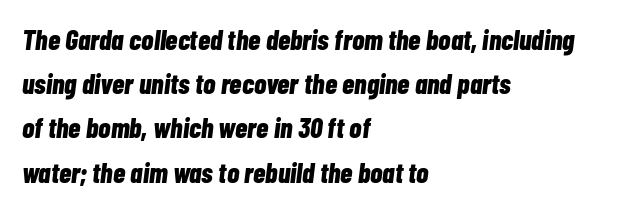
{"italic": "yes", "lean": "right", "slant_degrees": 7, "bold": "yes", "weight": "bold", "width": "condensed", "stroke_contrast": "low", "x_height": "medium", "monospaced": "no", "underline": "no", "align": "left", "line_spacing": "normal", "line_spacing_ratio": 1.58, "letter_spacing": "normal", "letter_spacing_em": 0.0, "glyph_px": 28}
